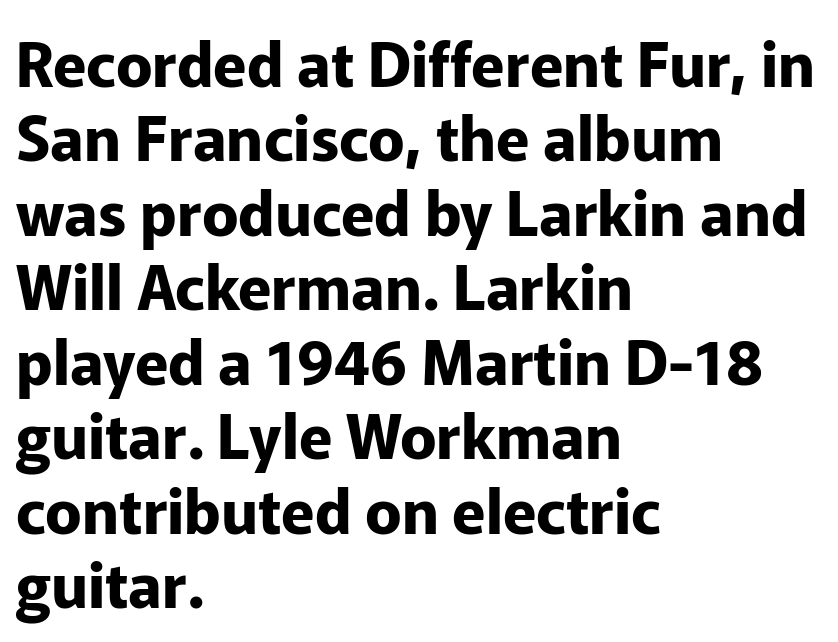
The image shows 61 px bold sans-serif type, upright; set left-aligned, line spacing 1.22x, normal letter spacing, not underlined; low stroke contrast and a medium x-height.
